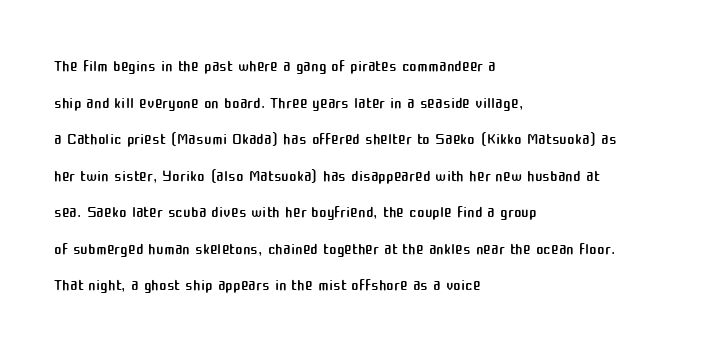
Q: Is the text bold? A: No.
Q: Is the text italic (slanted)? A: No, it is upright.
Q: Is the text underlined? A: No.
Q: How is the paragraph aligned? A: Left-aligned.
Q: Is the spacing between letters normal or unusually wide? A: Normal.
Q: Is the spacing between lines tight, normal or loose? A: Normal.
